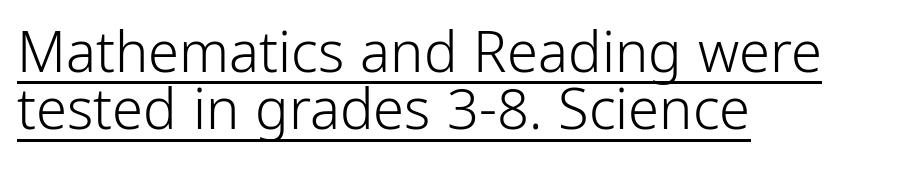
{"serif": "no", "italic": "no", "bold": "no", "weight": "light", "width": "condensed", "stroke_contrast": "low", "x_height": "medium", "monospaced": "no", "underline": "yes", "align": "left", "line_spacing": "tight", "line_spacing_ratio": 1.02, "letter_spacing": "normal", "letter_spacing_em": 0.0, "glyph_px": 56}
